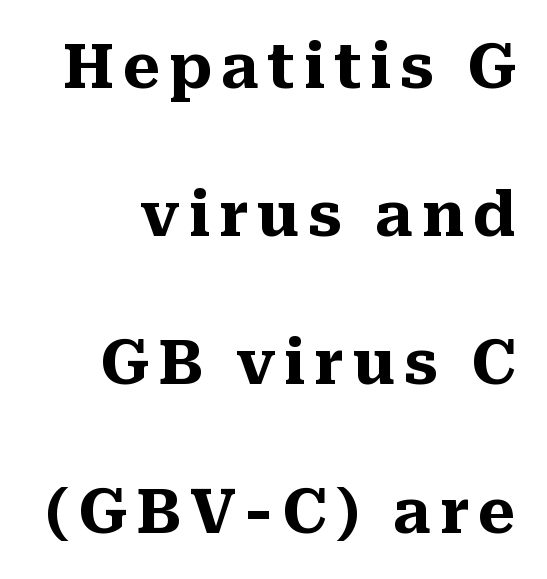
Weight check: bold — yes, fully. The space between consecutive lines is lavish. The passage shown is typeset with a serif family. Bare-footed words on every line. Here the designer chose a conventional face with non-uniform glyph widths. Italic: no, the glyphs are upright roman.
